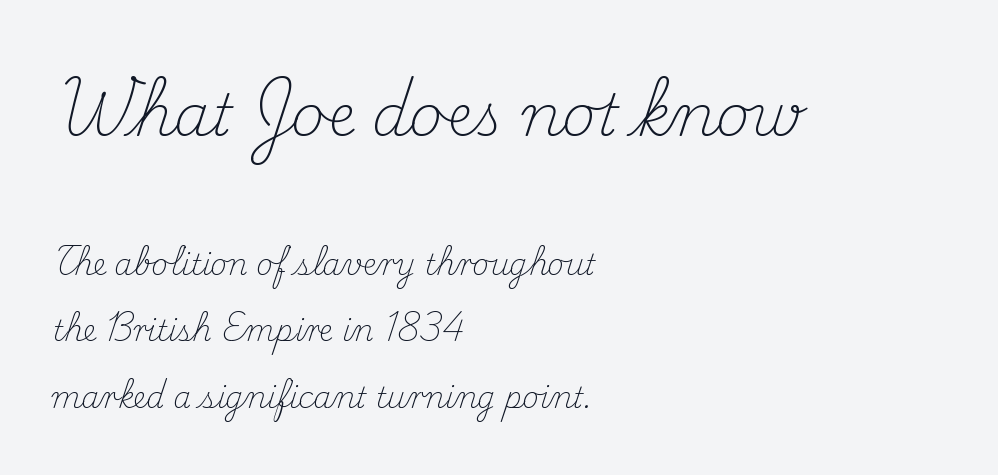
The image shows 58 px light serif type; set left-aligned, loose line spacing (2.3x), normal letter spacing, not underlined; the first (top) block is 2.0x larger; medium stroke contrast and a small x-height.
